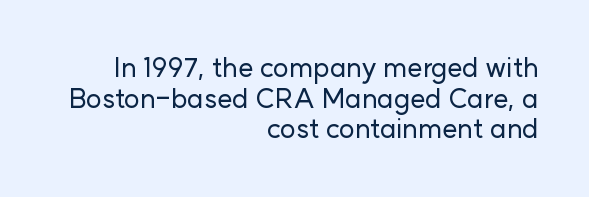
The image shows 27 px text type, upright; set right-aligned, tight line spacing (1.13x), normal letter spacing, not underlined.
